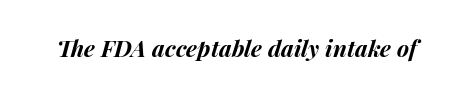
Q: Is the text bold? A: Yes.
Q: Is the text italic (slanted)? A: Yes, it leans right by about 14 degrees.
Q: Is the text underlined? A: No.
Q: Is the spacing between letters normal or unusually wide? A: Normal.
